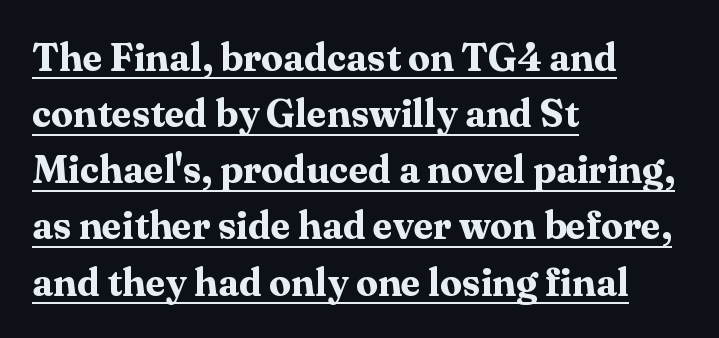
{"serif": "yes", "italic": "no", "bold": "yes", "weight": "bold", "width": "normal", "stroke_contrast": "medium", "x_height": "medium", "monospaced": "no", "underline": "yes", "align": "left", "line_spacing": "normal", "line_spacing_ratio": 1.44, "letter_spacing": "normal", "letter_spacing_em": 0.0, "glyph_px": 39}
